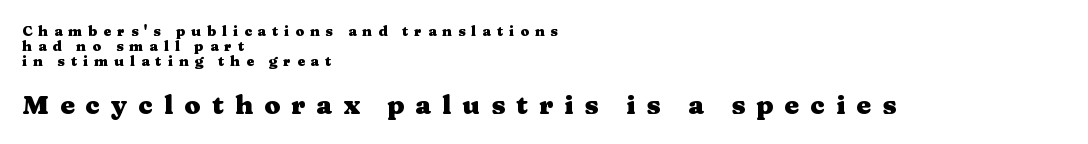
The letters stand straight up with perfectly vertical stems. Words appear elongated and porous because spacing is wide. The rag falls on the right side of this text block. Honestly, the rows look squashed on top of each other. Any mark beneath the type? The region is blank. The passage shown begins with its smaller block and ends with its larger one.
